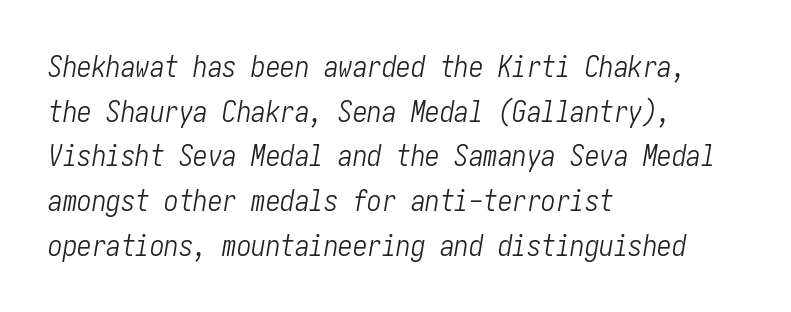
Q: Is the text bold? A: No.
Q: Is the text italic (slanted)? A: Yes, it leans right by about 10 degrees.
Q: Is the text underlined? A: No.
Q: How is the paragraph aligned? A: Left-aligned.
Q: Is the spacing between letters normal or unusually wide? A: Normal.
Q: Is the spacing between lines tight, normal or loose? A: Normal.
Q: Width (condensed, normal, or wide)? A: Condensed.
Q: Stroke contrast? A: Low.
Q: x-height? A: Medium.
